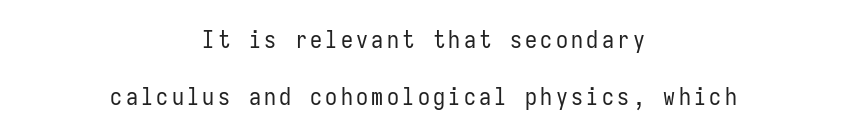
The image shows 24 px text type, upright; set centered, loose line spacing (2.36x), not underlined.
